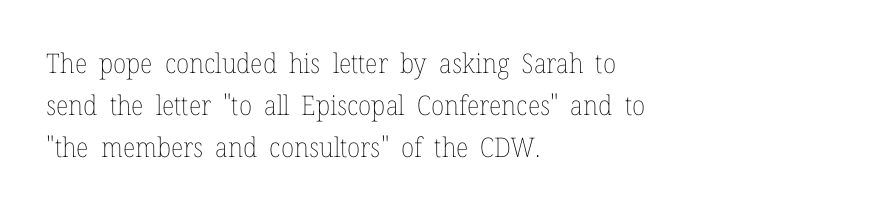
Q: Is the text bold? A: No.
Q: Is the text italic (slanted)? A: No, it is upright.
Q: Is the text underlined? A: No.
Q: How is the paragraph aligned? A: Left-aligned.
Q: Is the spacing between letters normal or unusually wide? A: Normal.
Q: Is the spacing between lines tight, normal or loose? A: Normal.
